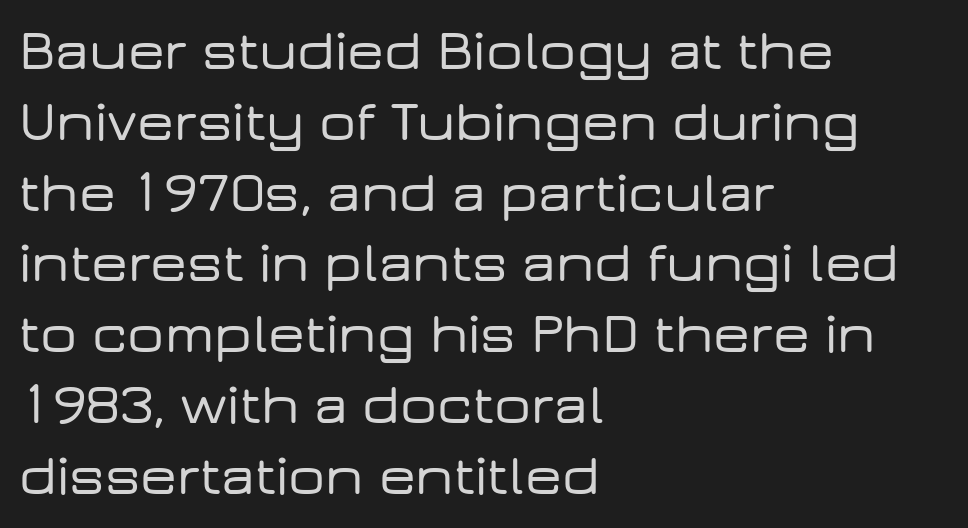
Q: Is the text italic (slanted)? A: No, it is upright.
Q: Is the typeface a serif or a sans-serif typeface? A: Sans-serif.
Q: Is the text underlined? A: No.
Q: How is the paragraph aligned? A: Left-aligned.
Q: Is the spacing between letters normal or unusually wide? A: Normal.
Q: Width (condensed, normal, or wide)? A: Wide.
Q: Stroke contrast? A: Low.
Q: x-height? A: Medium.
Q: Monospaced? A: No.
